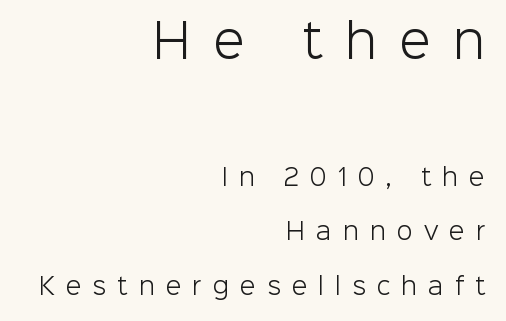
{"serif": "no", "italic": "no", "bold": "no", "weight": "light", "width": "normal", "stroke_contrast": "low", "x_height": "medium", "monospaced": "no", "underline": "no", "align": "right", "line_spacing": "loose", "line_spacing_ratio": 2.37, "letter_spacing": "wide", "letter_spacing_em": 0.48, "larger_block": "first", "size_ratio": 2.0, "glyph_px": 46}
